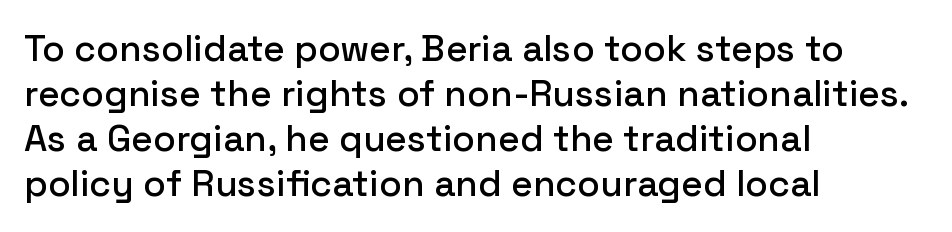
These lines are rendered in a variable-pitch font. Examine the stroke ends and you'll find no serifs. The gaps between neighbouring characters are ordinary and unremarkable. In terms of posture, this sample is upright.
